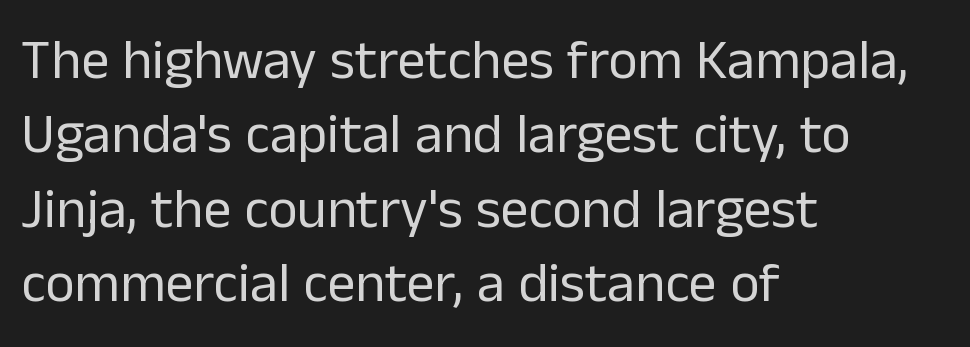
{"serif": "no", "italic": "no", "bold": "no", "weight": "regular", "width": "normal", "stroke_contrast": "low", "x_height": "medium", "monospaced": "no", "underline": "no", "align": "left", "line_spacing": "normal", "line_spacing_ratio": 1.33, "letter_spacing": "normal", "letter_spacing_em": 0.0, "glyph_px": 56}
